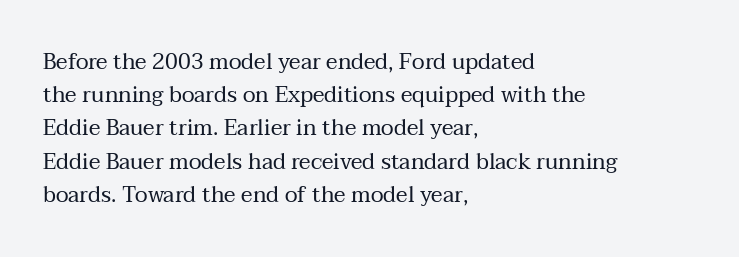
{"italic": "no", "bold": "no", "underline": "no", "align": "left", "line_spacing": "normal", "line_spacing_ratio": 1.51, "letter_spacing": "normal", "letter_spacing_em": 0.0, "glyph_px": 22}
